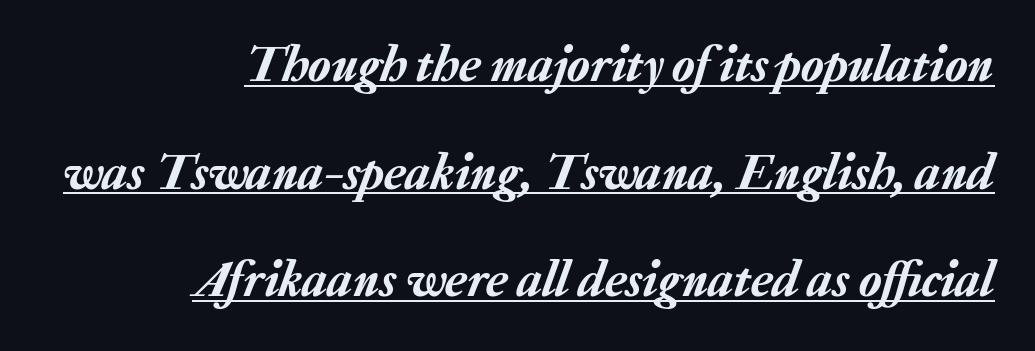
The passage shown has conventional tracking throughout. Underline: present. You can tell it's italic because the verticals aren't actually vertical. The letters advance in unequal steps, a hallmark of proportional type. These lines stand farther apart than default settings would place them. Reading down the block, your eye finds every line finishing at a fixed right position.
